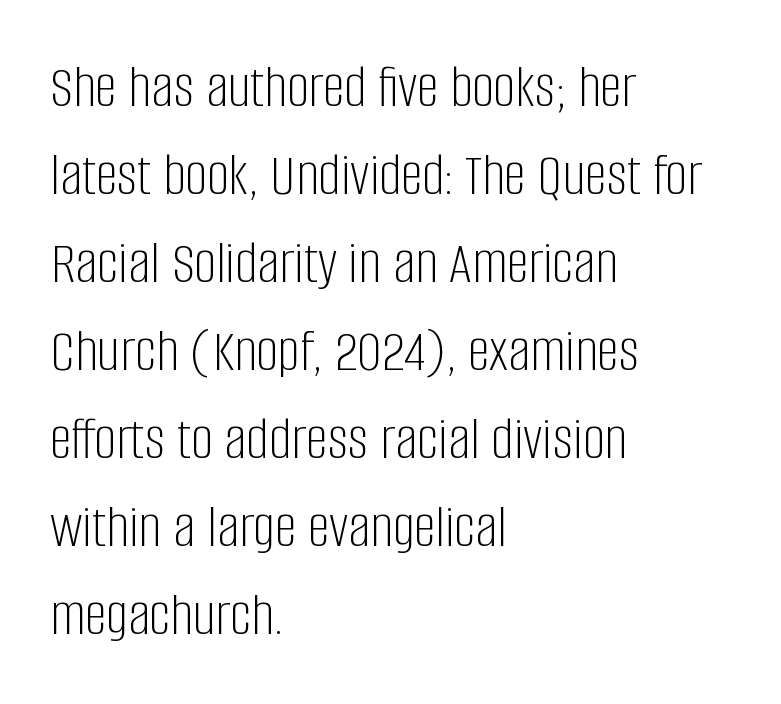
Compared with a centered layout, this one pins lines to the left instead. Students, observe: this is what conventionally led text looks like. The typography opts for an upright posture over an oblique one. The characters are drawn with everyday or finer stroke widths. You could not count columns in this text — the font is proportionally spaced. Does extra space separate the letters? No, they use regular spacing.
